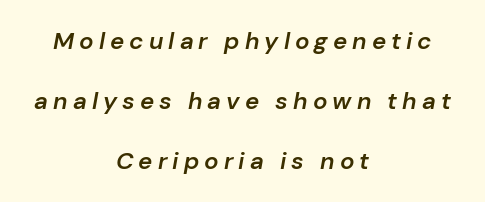
{"italic": "yes", "lean": "right", "slant_degrees": 10, "bold": "semi", "underline": "no", "align": "center", "line_spacing": "loose", "line_spacing_ratio": 2.49, "letter_spacing": "wide", "letter_spacing_em": 0.21, "glyph_px": 24}
